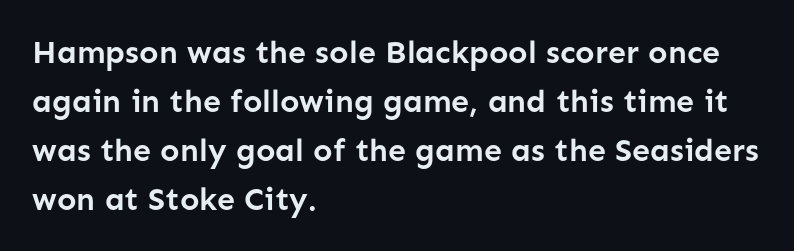
Font category for this specimen: sans-serif. Check under the words: just untouched page. Compared with typical paragraphs, the rows here are spaced about the same. Do the letters lean? They stand straight.
